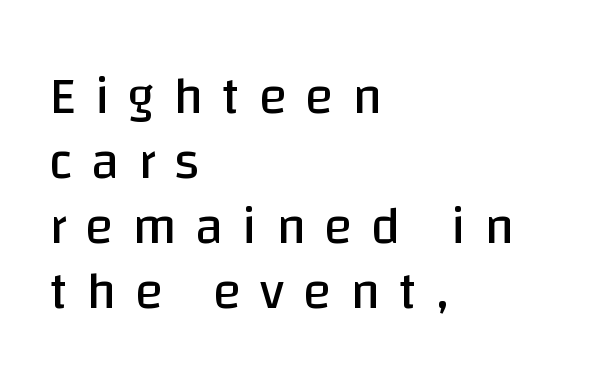
A quiet, ordinary-to-light weight characterises the typeface. Only glyphs here, with clear space below each row. Whoever set this chose a conventional vertical rhythm. Do the characters align in a grid? No, the font is proportional.
